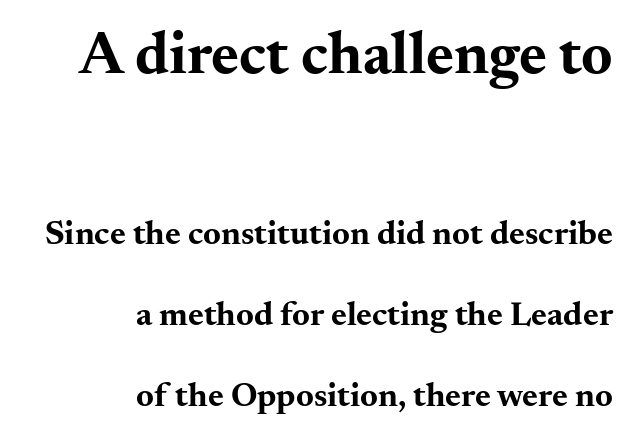
{"serif": "yes", "italic": "no", "bold": "yes", "weight": "bold", "width": "wide", "stroke_contrast": "medium", "x_height": "small", "monospaced": "no", "underline": "no", "align": "right", "line_spacing": "loose", "line_spacing_ratio": 2.38, "letter_spacing": "normal", "letter_spacing_em": 0.0, "larger_block": "first", "size_ratio": 1.76, "glyph_px": 60}
